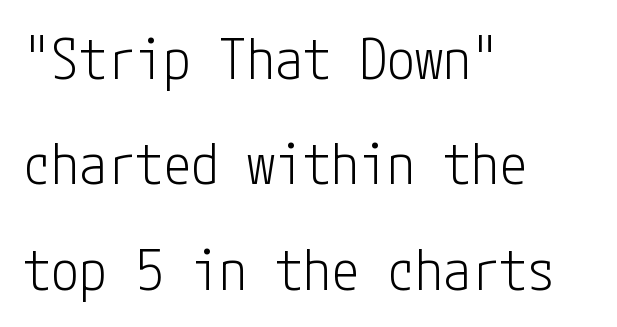
The type is set solid horizontally, with unmodified tracking. Does the copy run flush right? No — it runs flush left. The font sits on the lighter half of the weight spectrum, regular included. Check under the words: just untouched page.
